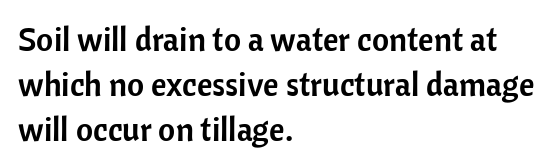
{"serif": "no", "italic": "no", "width": "normal", "stroke_contrast": "low", "x_height": "medium", "monospaced": "no", "underline": "no", "align": "left", "line_spacing": "normal", "line_spacing_ratio": 1.36, "letter_spacing": "normal", "letter_spacing_em": 0.0, "glyph_px": 33}
